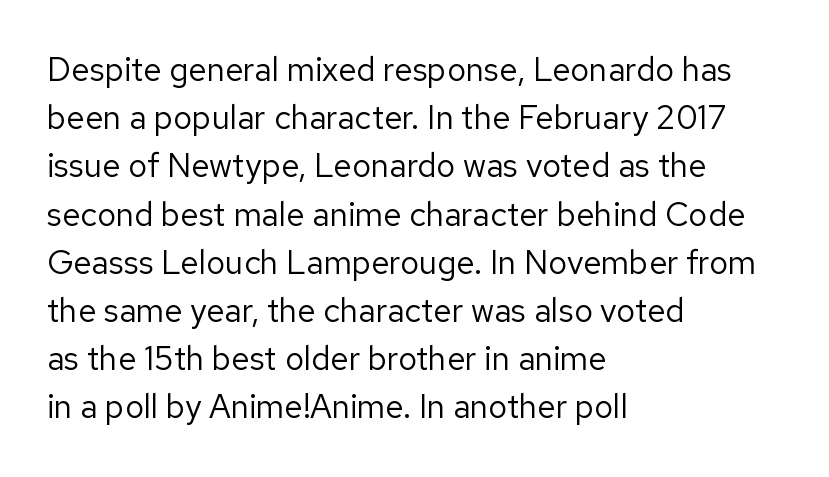
{"serif": "no", "italic": "no", "bold": "no", "weight": "regular", "width": "normal", "stroke_contrast": "low", "x_height": "medium", "monospaced": "no", "underline": "no", "align": "left", "line_spacing": "normal", "line_spacing_ratio": 1.46, "letter_spacing": "normal", "letter_spacing_em": 0.0, "glyph_px": 33}
